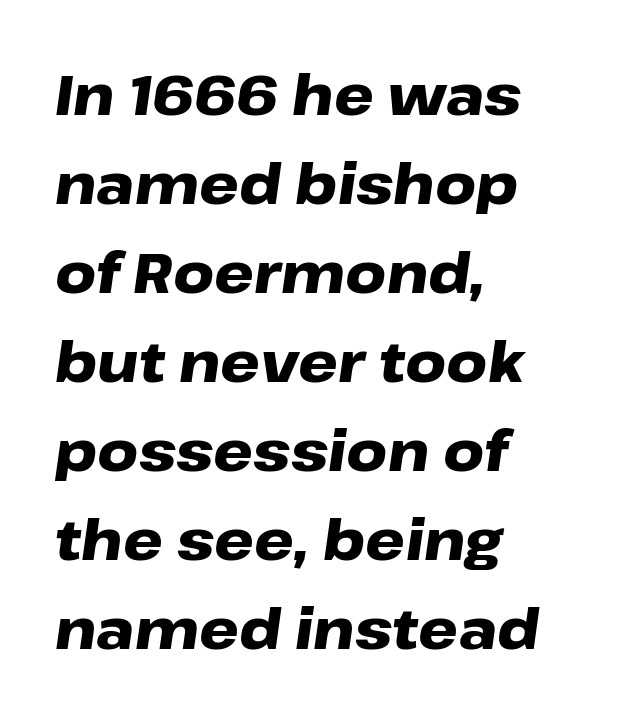
Q: Is the text bold? A: Yes.
Q: Is the text italic (slanted)? A: Yes, it leans right by about 8 degrees.
Q: Is the text underlined? A: No.
Q: How is the paragraph aligned? A: Left-aligned.
Q: Is the spacing between letters normal or unusually wide? A: Normal.
Q: Is the spacing between lines tight, normal or loose? A: Normal.
Q: Width (condensed, normal, or wide)? A: Wide.
Q: Stroke contrast? A: Low.
Q: x-height? A: Medium.
Q: Monospaced? A: No.
